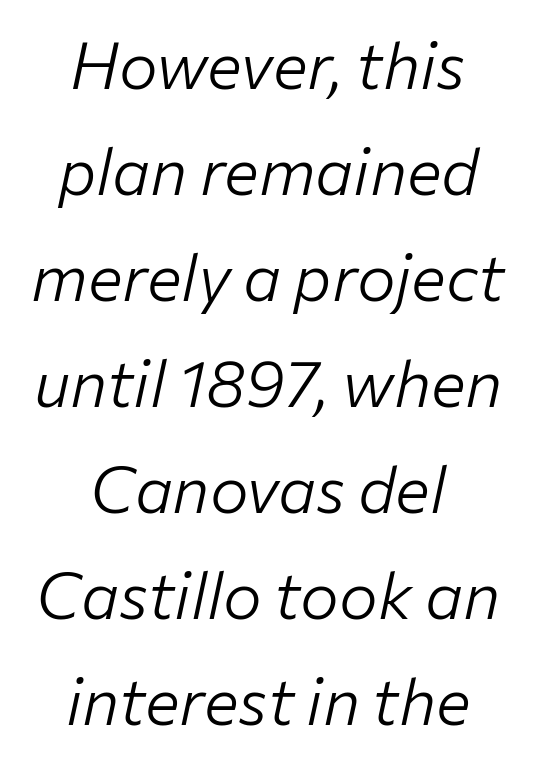
The image shows 65 px light type, italic (leaning right); set centered, normal line spacing (1.63x), normal letter spacing, not underlined; low stroke contrast and a medium x-height.
